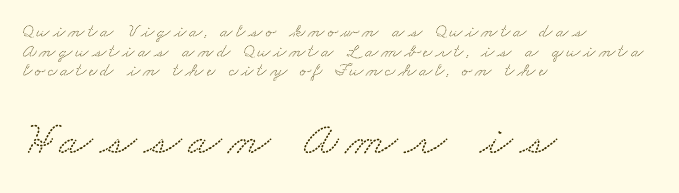
Q: Is the typeface a serif or a sans-serif typeface? A: Serif.
Q: Is the text underlined? A: No.
Q: How is the paragraph aligned? A: Left-aligned.
Q: Is the spacing between lines tight, normal or loose? A: Tight.
Q: Which block of text is set in a larger size, the first (top) or the second (bottom)? A: The second (bottom) one.
Q: Width (condensed, normal, or wide)? A: Wide.
Q: Stroke contrast? A: Low.
Q: x-height? A: Small.
Q: Monospaced? A: No.
